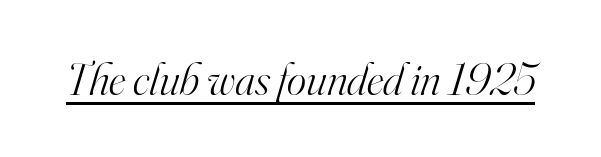
{"serif": "yes", "italic": "yes", "lean": "right", "slant_degrees": 16, "bold": "no", "weight": "light", "width": "normal", "stroke_contrast": "high", "x_height": "small", "monospaced": "no", "underline": "yes", "letter_spacing": "normal", "letter_spacing_em": 0.0, "glyph_px": 46}
